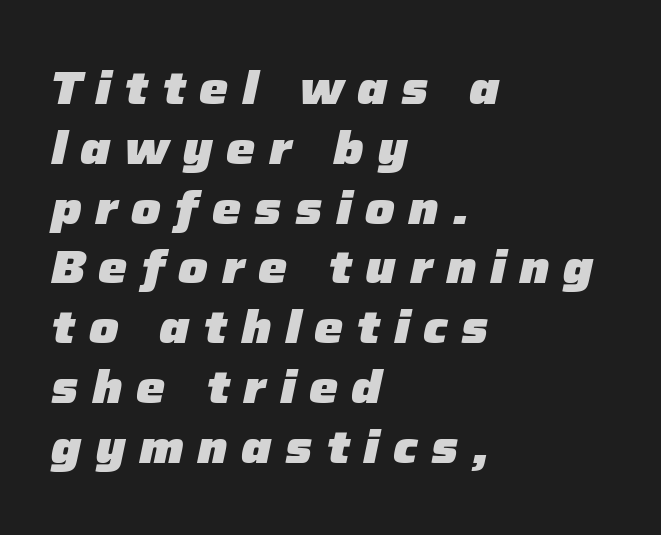
The image shows 46 px heavy type, italic (leaning right); set left-aligned, normal line spacing (1.3x), unusually wide letter spacing (+0.29 em), not underlined; low stroke contrast and a medium x-height.
